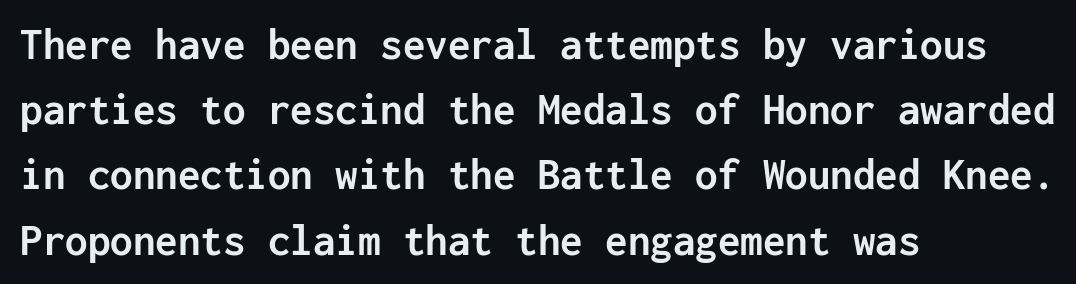
Thick stems and heavy bowls — unmistakably bold. Characters remain perfectly vertical along every line. The designer went with a sans here, leaving each stem footless. The rows are spaced the way most documents space them.
